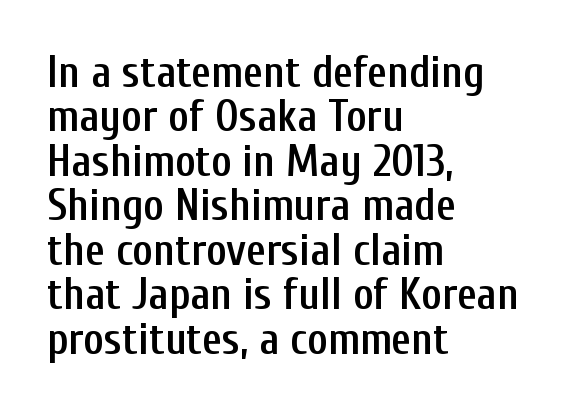
Q: Is the text bold? A: Semi-bold.
Q: Is the text italic (slanted)? A: No, it is upright.
Q: Is the typeface a serif or a sans-serif typeface? A: Sans-serif.
Q: Is the text underlined? A: No.
Q: How is the paragraph aligned? A: Left-aligned.
Q: Is the spacing between letters normal or unusually wide? A: Normal.
Q: Is the spacing between lines tight, normal or loose? A: Tight.
Q: Width (condensed, normal, or wide)? A: Condensed.
Q: Stroke contrast? A: Low.
Q: x-height? A: Medium.
Q: Monospaced? A: No.
